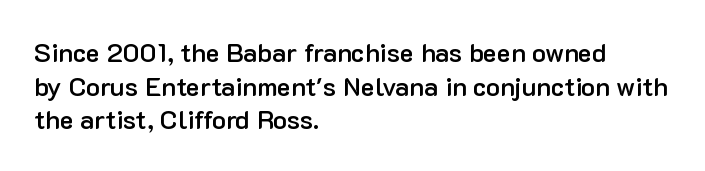
Each row of text sits above clean, open space. Notice how the passage keeps a crisp vertical edge on the left only. These lines keep a tight, regular rhythm from letter to letter. The strokes are fattened partway — semibold, not bold. Regarding leading, the lines here are spaced in the standard way. Upright lettering throughout.
